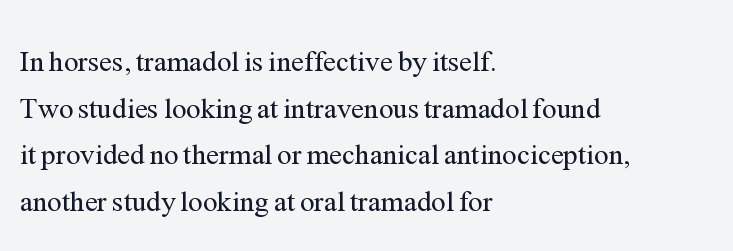
The image shows 29 px regular-weight serif type, upright; set left-aligned, normal line spacing (1.61x), normal letter spacing, not underlined; medium stroke contrast and a medium x-height.
